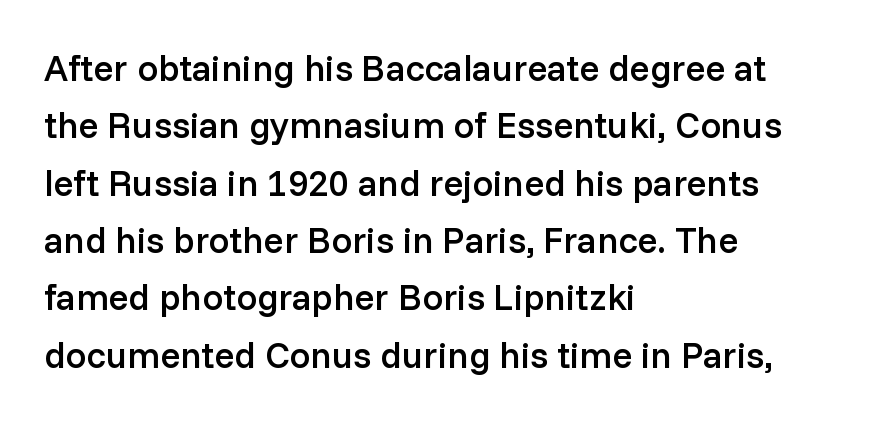
Q: Is the text bold? A: Semi-bold.
Q: Is the text italic (slanted)? A: No, it is upright.
Q: Is the typeface a serif or a sans-serif typeface? A: Sans-serif.
Q: Is the text underlined? A: No.
Q: How is the paragraph aligned? A: Left-aligned.
Q: Is the spacing between letters normal or unusually wide? A: Normal.
Q: Is the spacing between lines tight, normal or loose? A: Normal.
Q: Width (condensed, normal, or wide)? A: Normal.
Q: Stroke contrast? A: Low.
Q: x-height? A: Medium.
Q: Monospaced? A: No.
